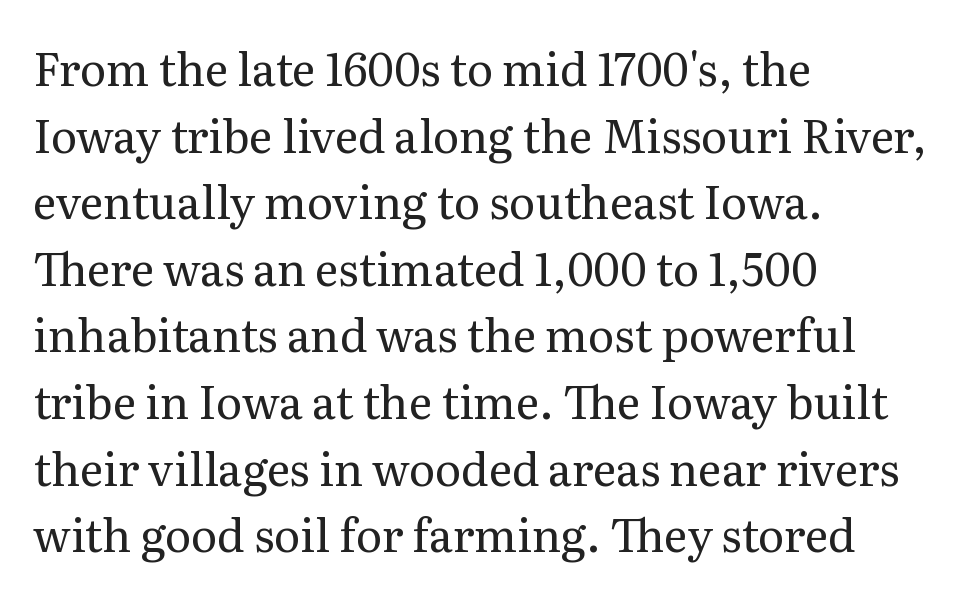
No word sits above an underline. Nobody touched the tracking dial on this one. Small tapered or slab feet sit at the stroke ends, so this counts as serif. Does the leading feel generous? No, just average. Varying glyph widths throughout — classic text-font behaviour. The lettering holds an erect, upright posture throughout.
